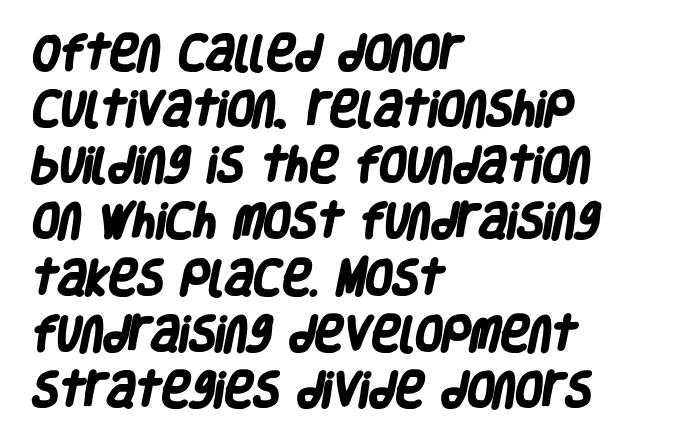
The vertical gap from one line to the next is medium. These lines carry a lot of weight — the face is fully bold. Classification — sans serif. Honestly, the letter spacing is just normal — you wouldn't notice it. Is this a fixed-width face? No — the glyphs have proportional, varying widths. Visually the block forms a straight wall on the left and a jagged coastline on the right.
